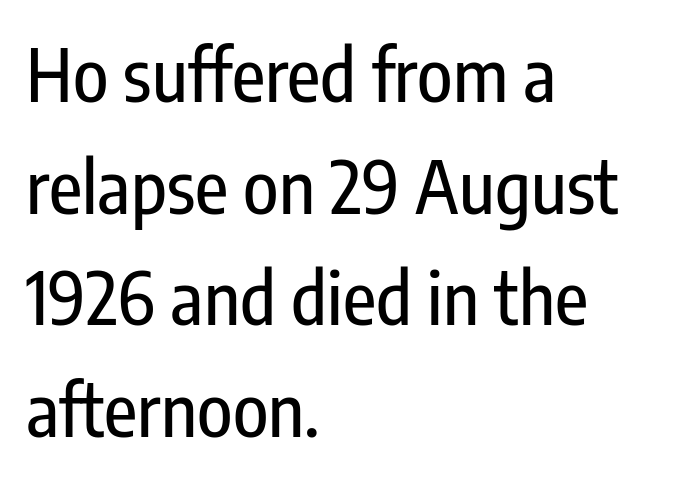
{"serif": "no", "italic": "no", "width": "condensed", "stroke_contrast": "low", "x_height": "medium", "monospaced": "no", "underline": "no", "align": "left", "line_spacing": "normal", "line_spacing_ratio": 1.53, "letter_spacing": "normal", "letter_spacing_em": 0.0, "glyph_px": 73}
